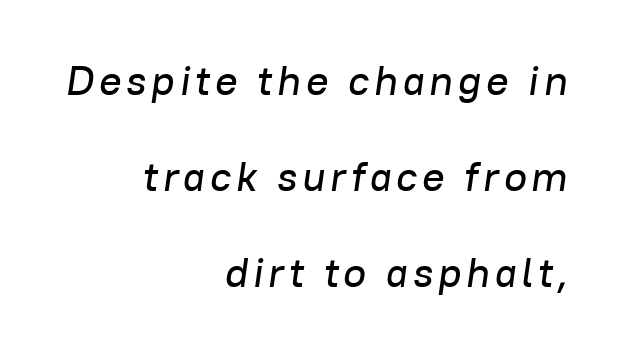
{"italic": "yes", "lean": "right", "slant_degrees": 8, "width": "normal", "stroke_contrast": "low", "x_height": "medium", "monospaced": "no", "underline": "no", "align": "right", "line_spacing": "loose", "line_spacing_ratio": 2.29, "glyph_px": 42}
